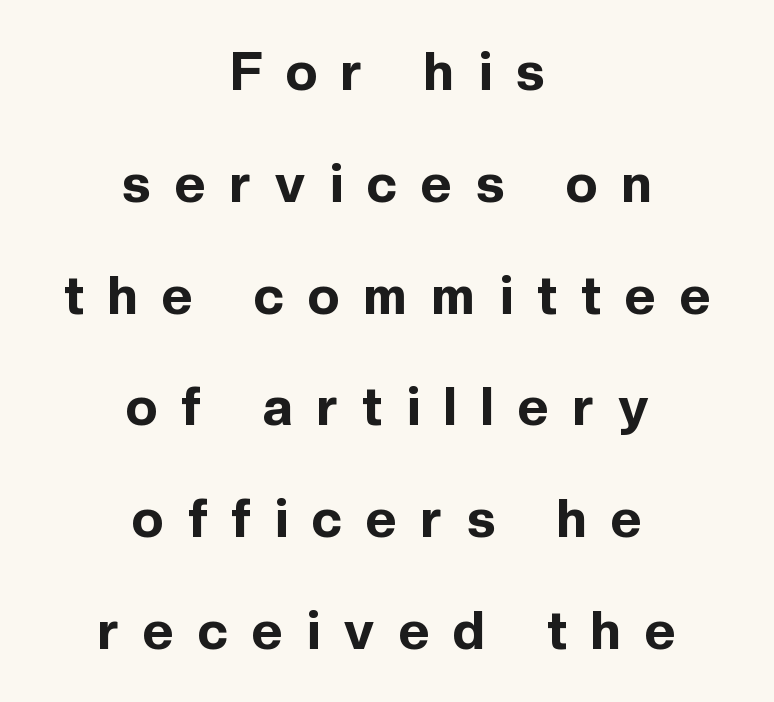
Q: Is the text bold? A: Yes.
Q: Is the text italic (slanted)? A: No, it is upright.
Q: Is the typeface a serif or a sans-serif typeface? A: Sans-serif.
Q: Is the text underlined? A: No.
Q: How is the paragraph aligned? A: Centered.
Q: Is the spacing between letters normal or unusually wide? A: Unusually wide.
Q: Is the spacing between lines tight, normal or loose? A: Loose.
Q: Width (condensed, normal, or wide)? A: Normal.
Q: x-height? A: Medium.
Q: Monospaced? A: No.
